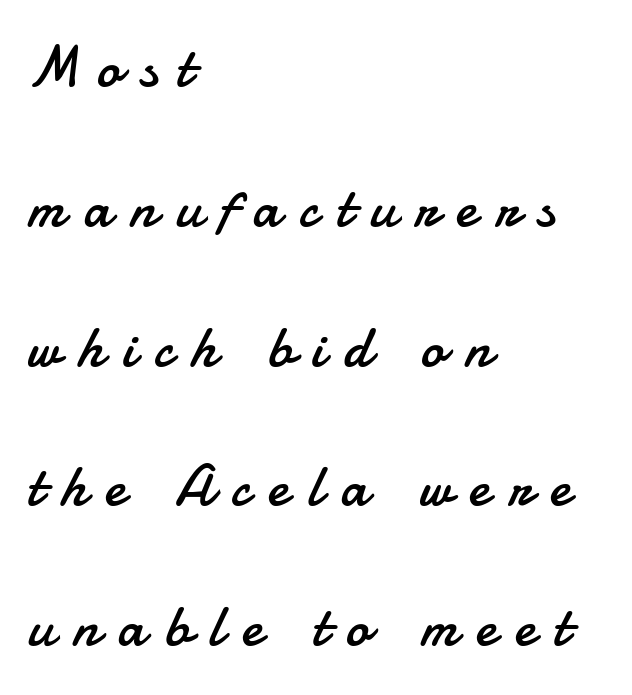
Q: Is the text bold? A: No.
Q: Is the text italic (slanted)? A: Yes.
Q: Is the typeface a serif or a sans-serif typeface? A: Sans-serif.
Q: Is the text underlined? A: No.
Q: How is the paragraph aligned? A: Left-aligned.
Q: Is the spacing between letters normal or unusually wide? A: Unusually wide.
Q: Is the spacing between lines tight, normal or loose? A: Loose.
Q: Width (condensed, normal, or wide)? A: Normal.
Q: Stroke contrast? A: Low.
Q: x-height? A: Small.
Q: Monospaced? A: No.
